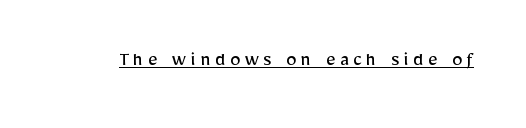
{"italic": "no", "bold": "no", "underline": "yes", "letter_spacing": "wide", "letter_spacing_em": 0.21, "glyph_px": 21}
